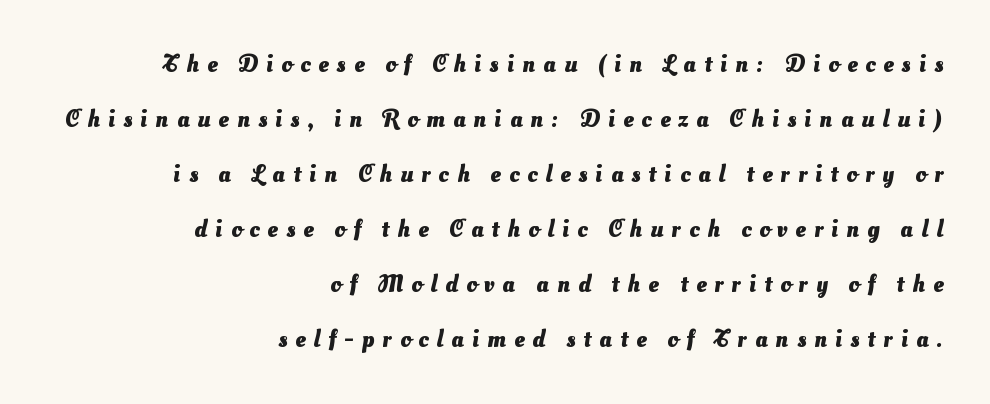
Students, this is bold: see how much ink each stroke carries. Interline gaps are noticeably wide in this sample. Someone cranked the tracking dial way up on this one. The rendering anchors every line to the right-hand side. The area under the type is left untouched.
